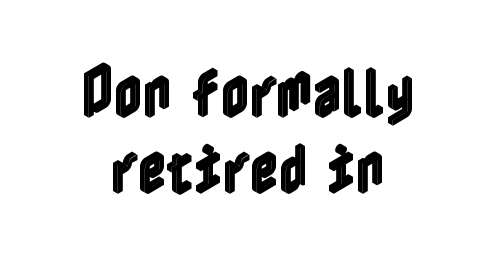
Q: Is the text italic (slanted)? A: No, it is upright.
Q: Is the text underlined? A: No.
Q: How is the paragraph aligned? A: Centered.
Q: Is the spacing between letters normal or unusually wide? A: Normal.
Q: Is the spacing between lines tight, normal or loose? A: Normal.
Q: Width (condensed, normal, or wide)? A: Condensed.
Q: x-height? A: Medium.
